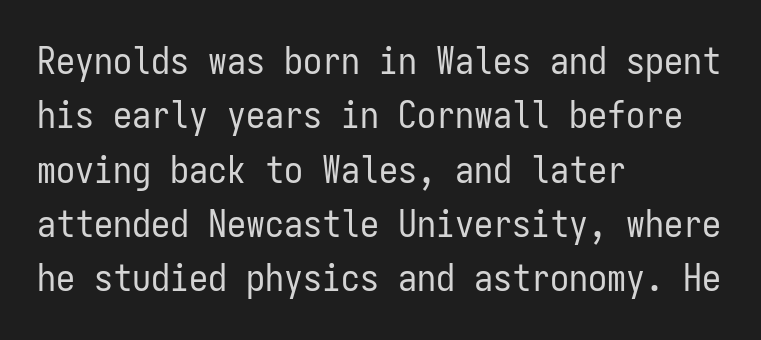
Each stroke keeps to a modest, everyday thickness or less. Is there any slant? The stems are plumb. Note: no serifs on the glyphs. A typesetter would call this monospace, since all characters share one set width. Inter-character spacing is left at the font's built-in metrics.
